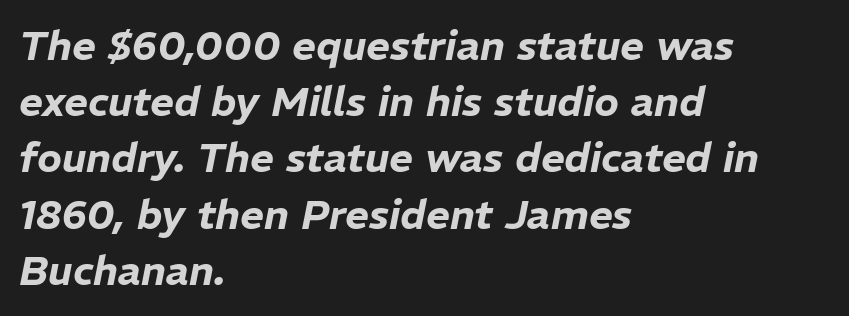
Q: Is the text italic (slanted)? A: Yes, it leans right by about 11 degrees.
Q: Is the text underlined? A: No.
Q: How is the paragraph aligned? A: Left-aligned.
Q: Is the spacing between letters normal or unusually wide? A: Normal.
Q: Is the spacing between lines tight, normal or loose? A: Normal.
Q: Width (condensed, normal, or wide)? A: Normal.
Q: Stroke contrast? A: Low.
Q: x-height? A: Medium.
Q: Monospaced? A: No.
